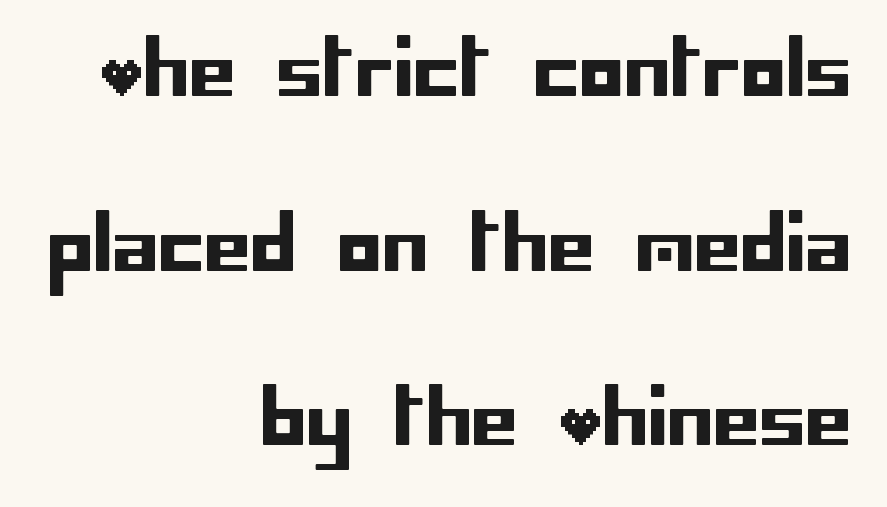
The image shows 74 px sans-serif type, upright; set right-aligned, loose line spacing (2.36x), normal letter spacing, not underlined; low stroke contrast and a large x-height.
